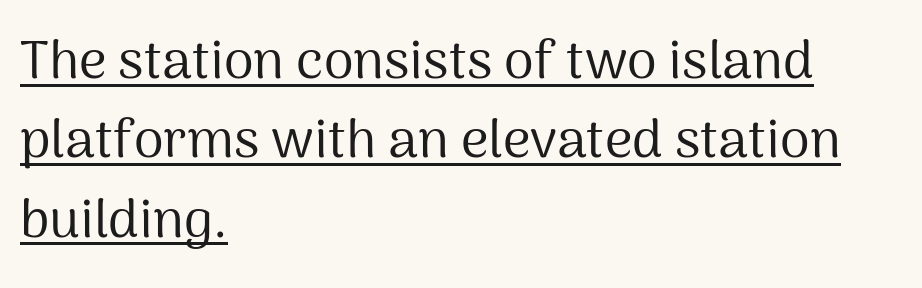
The image shows 54 px regular-weight sans-serif type, upright; set left-aligned, normal line spacing (1.47x), normal letter spacing, underlined; medium stroke contrast and a medium x-height.
